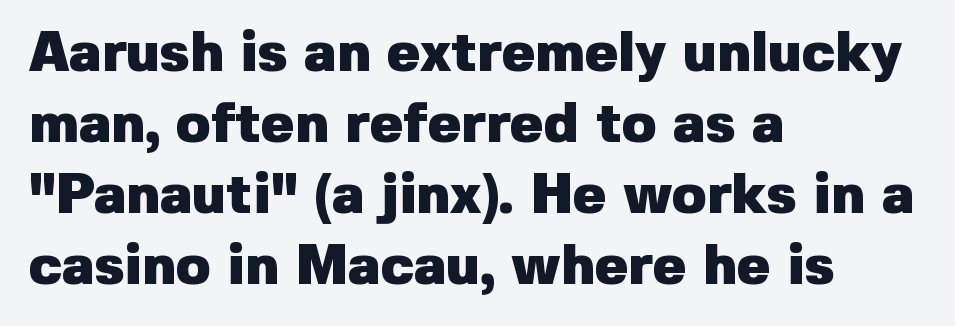
The image shows 56 px heavy sans-serif type, upright; set left-aligned, normal line spacing (1.27x), normal letter spacing, not underlined; low stroke contrast and a medium x-height.
